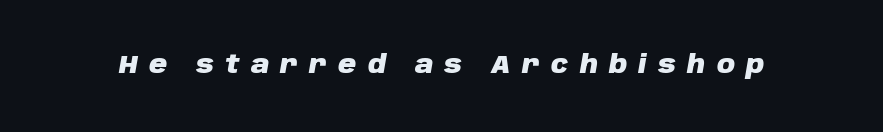
{"italic": "yes", "lean": "right", "slant_degrees": 10, "bold": "yes", "underline": "no", "letter_spacing": "wide", "letter_spacing_em": 0.45, "glyph_px": 25}
